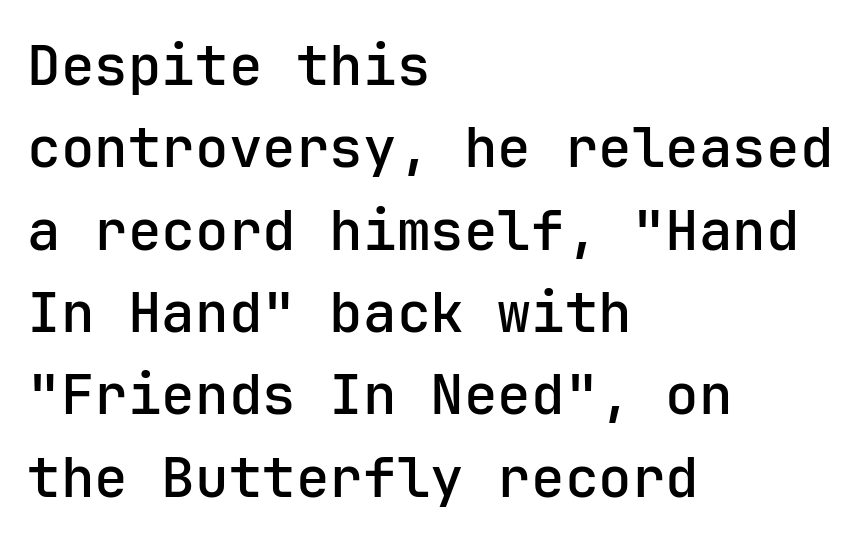
Q: Is the text bold? A: Semi-bold.
Q: Is the text italic (slanted)? A: No, it is upright.
Q: Is the typeface a serif or a sans-serif typeface? A: Sans-serif.
Q: Is the text underlined? A: No.
Q: How is the paragraph aligned? A: Left-aligned.
Q: Is the spacing between letters normal or unusually wide? A: Normal.
Q: Is the spacing between lines tight, normal or loose? A: Normal.
Q: Width (condensed, normal, or wide)? A: Normal.
Q: Stroke contrast? A: Low.
Q: x-height? A: Medium.
